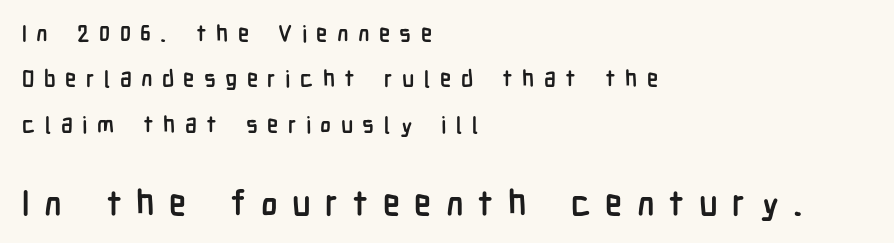
{"serif": "no", "italic": "no", "bold": "yes", "weight": "semibold", "width": "condensed", "stroke_contrast": "low", "x_height": "medium", "monospaced": "no", "underline": "no", "align": "left", "line_spacing": "loose", "line_spacing_ratio": 1.97, "letter_spacing": "wide", "letter_spacing_em": 0.41, "larger_block": "second", "size_ratio": 1.52, "glyph_px": 35}
